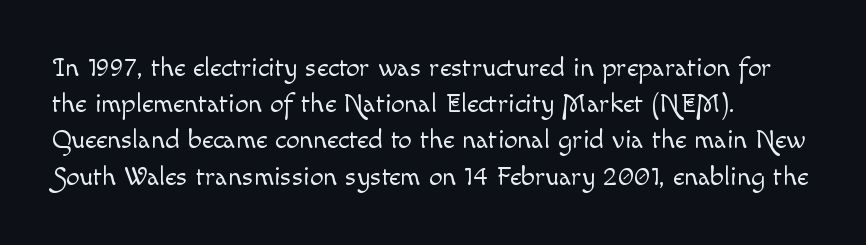
The strokes carry an ordinary text weight at most. Teacher's note: observe the even left margin — that is flush-left alignment. The lines sit at an ordinary, default distance from one another. Does extra space separate the letters? No, they use regular spacing. Posture: vertical. The specimen omits any rule beneath the text block's lines.
